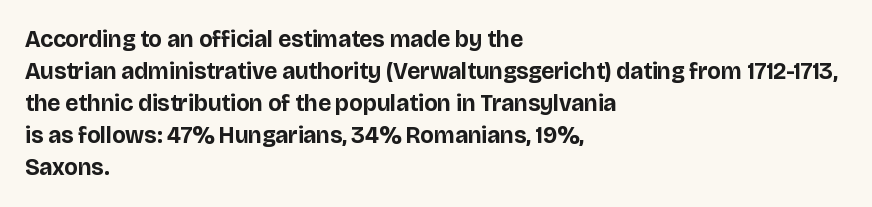
The image shows 23 px bold type, upright; set left-aligned, normal line spacing (1.39x), normal letter spacing, not underlined.
